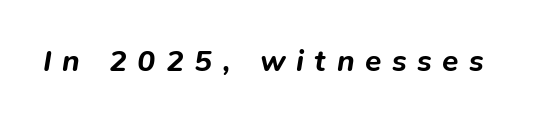
Plenty of ink on the page — the face is bold. Think of a printed novel: that variable character pitch is what you see here. Honestly, the letter spacing is so wide it's the main thing you notice. The gap between lines stays unmarked. The whole block is typeset with a tilt.
